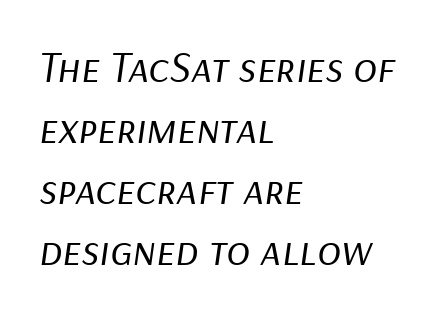
The image shows 44 px regular-weight type, italic (leaning right); set left-aligned, normal line spacing (1.39x), normal letter spacing, not underlined; low stroke contrast and a medium x-height.
